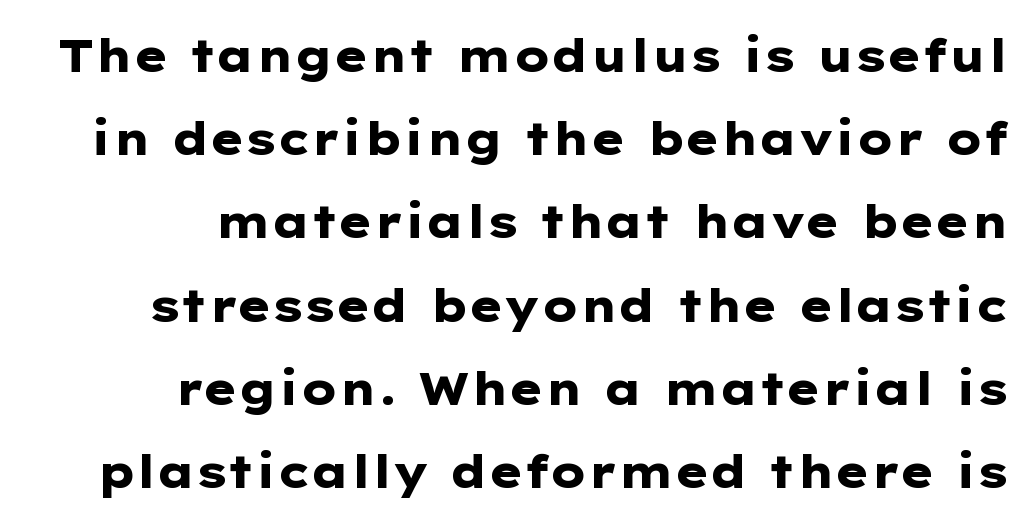
Do the letters lean? They stand straight. Look at the stroke-to-counter ratio: heavy, a bold. Varying glyph widths throughout — classic text-font behaviour. Type style note: lacks serifs. The tracking reads as untouched default to a designer's eye.
